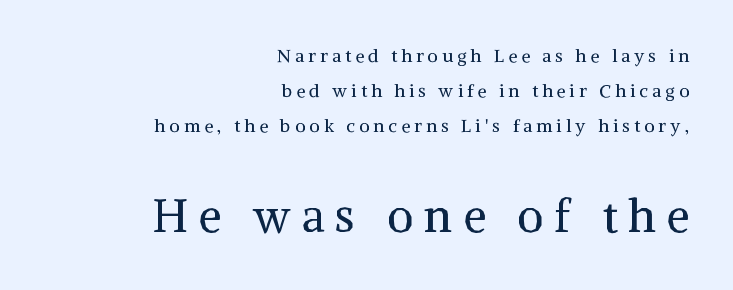
The image shows 46 px regular-weight serif type, upright; set right-aligned, loose line spacing (1.95x), unusually wide letter spacing (+0.23 em), not underlined; the second (bottom) block is 2.56x larger; medium stroke contrast and a medium x-height.
